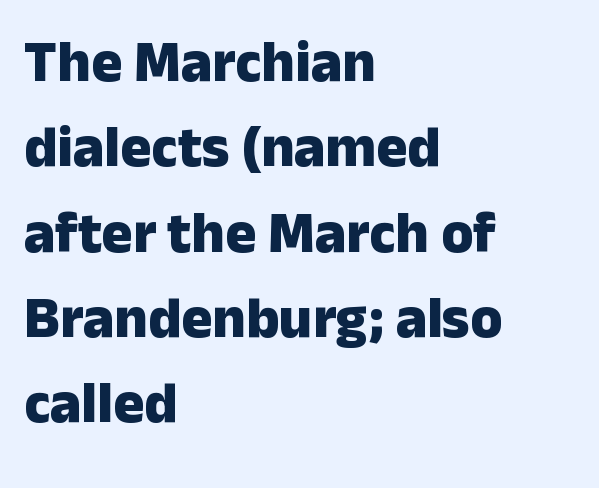
Words float on clear page, feet unadorned. Each new line begins a customary step beneath the previous one. The face used here is a sans, in the tradition of grotesques and geometrics. The rendering anchors every line to the left-hand side. Unlike italic type, these characters show no tilt at all. Heft: maximum for text — a bold.
